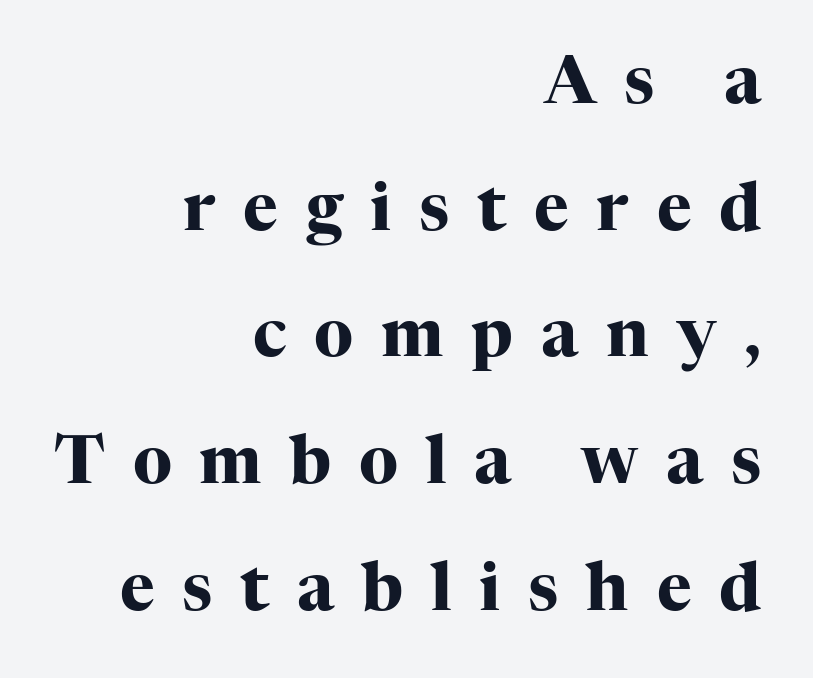
Q: Is the text bold? A: Yes.
Q: Is the text italic (slanted)? A: No, it is upright.
Q: Is the typeface a serif or a sans-serif typeface? A: Serif.
Q: Is the text underlined? A: No.
Q: How is the paragraph aligned? A: Right-aligned.
Q: Is the spacing between letters normal or unusually wide? A: Unusually wide.
Q: Is the spacing between lines tight, normal or loose? A: Loose.
Q: Width (condensed, normal, or wide)? A: Normal.
Q: Stroke contrast? A: High.
Q: x-height? A: Medium.
Q: Monospaced? A: No.
